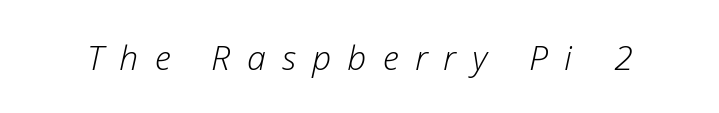
{"italic": "yes", "lean": "right", "slant_degrees": 12, "bold": "no", "weight": "light", "width": "normal", "stroke_contrast": "low", "x_height": "medium", "monospaced": "no", "underline": "no", "letter_spacing": "wide", "letter_spacing_em": 0.48, "glyph_px": 34}
